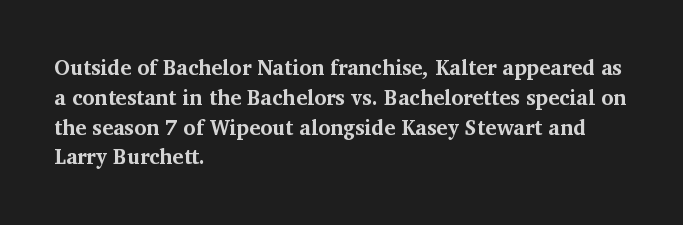
The image shows 21 px bold type, upright; set left-aligned, normal line spacing (1.42x), normal letter spacing, not underlined.
